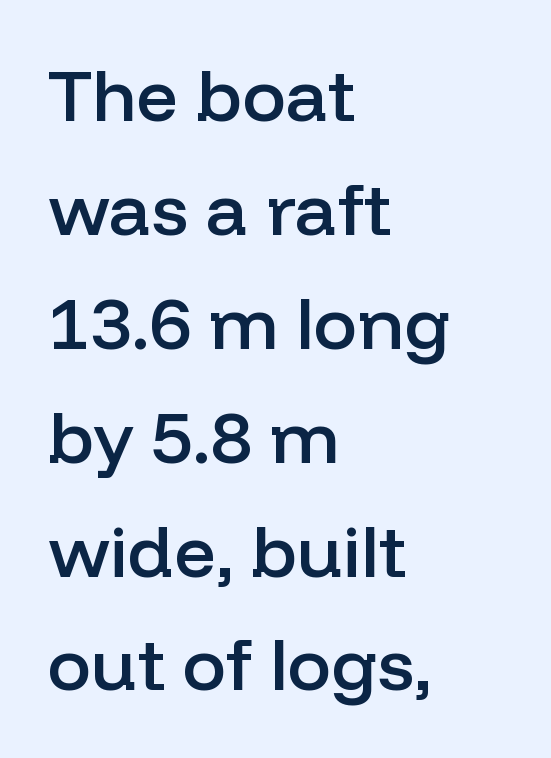
{"serif": "no", "italic": "no", "bold": "semi", "weight": "semibold", "width": "normal", "stroke_contrast": "low", "x_height": "medium", "monospaced": "no", "underline": "no", "align": "left", "line_spacing": "normal", "line_spacing_ratio": 1.56, "letter_spacing": "normal", "letter_spacing_em": 0.0, "glyph_px": 73}
